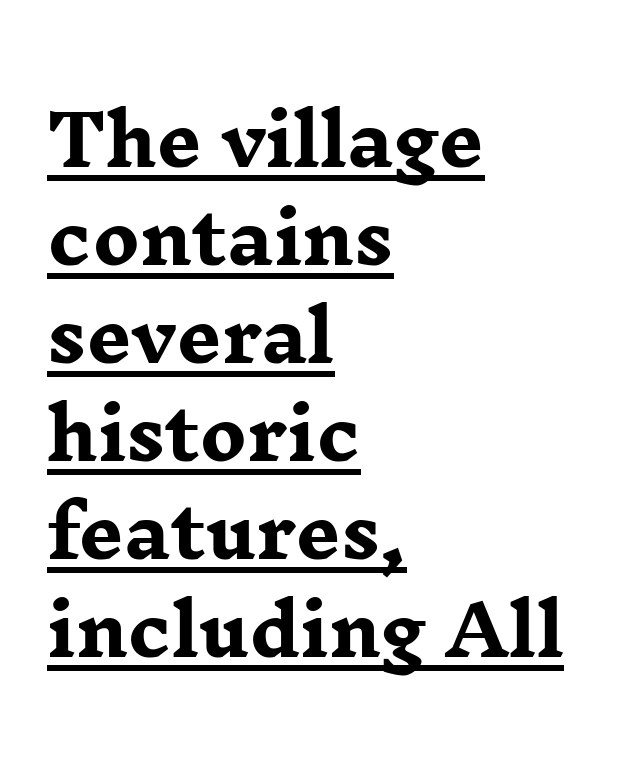
Weight: bold. Teacher's note: observe the even left margin — that is flush-left alignment. A typesetter would call this leading conventional body-copy spacing. Ascenders rise straight up at ninety degrees. The rendering keeps characters at their native spacing.
